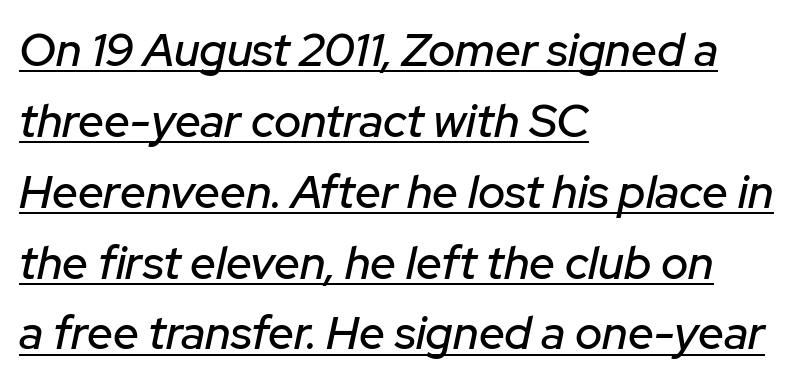
{"italic": "yes", "lean": "right", "slant_degrees": 12, "width": "normal", "stroke_contrast": "low", "x_height": "medium", "monospaced": "no", "underline": "yes", "align": "left", "line_spacing": "normal", "line_spacing_ratio": 1.54, "letter_spacing": "normal", "letter_spacing_em": 0.0, "glyph_px": 46}
